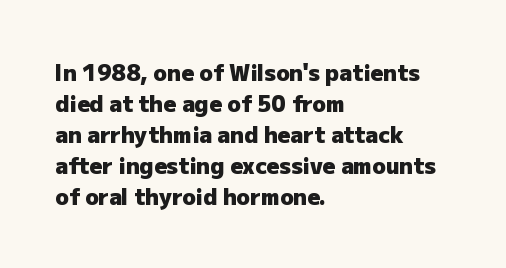
Ordinary non-slanted type is in use. The space between consecutive lines is moderate. The strokes are fattened all the way to bold. No extra tracking has been applied to these lines. Quick note: underline off. The typesetter chose a ragged-right arrangement here.
